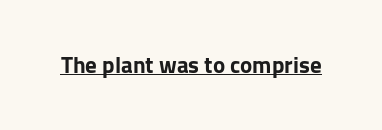
The image shows 23 px bold type, upright; set normal letter spacing, underlined.
